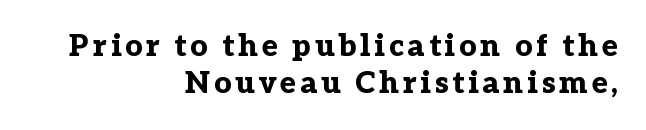
The image shows 30 px bold serif type, upright; set right-aligned, line spacing 1.23x, not underlined; low stroke contrast and a medium x-height.
